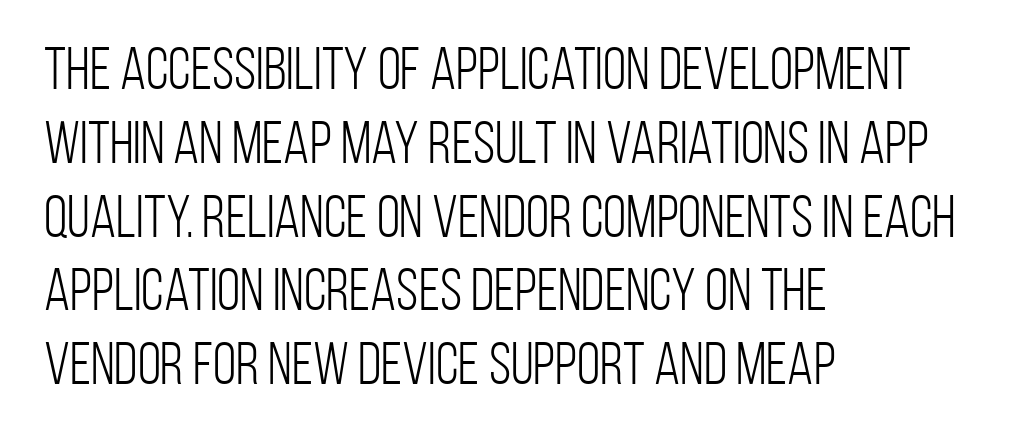
Between one letter and the next there's only the usual sliver of space. The designer went with a sans here, leaving each stem footless. This is roman type, the default non-slanted kind. The zone under the glyphs is completely vacant. The face used here is proportionally spaced, like ordinary book or web type. The ragged edge is on the right, which tells us the setting is flush left.
